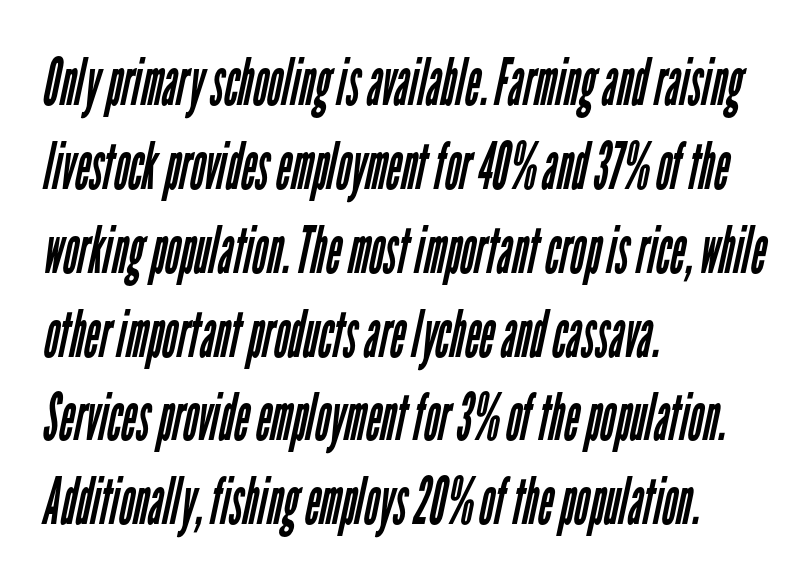
The image shows 65 px regular-weight, condensed sans-serif type; set left-aligned, normal line spacing (1.29x), normal letter spacing, not underlined; low stroke contrast and a medium x-height.
